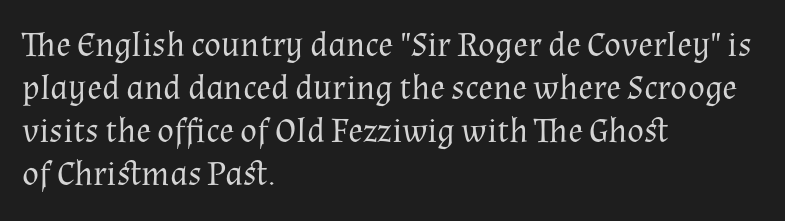
You could not count columns in this text — the font is proportionally spaced. The letters stand straight up with perfectly vertical stems. Inter-character spacing is left at the font's built-in metrics. Descenders are the only things crossing below the line. Line starts are locked; line ends wander. The text was rendered using a seriffed face with decorative stroke endings.
